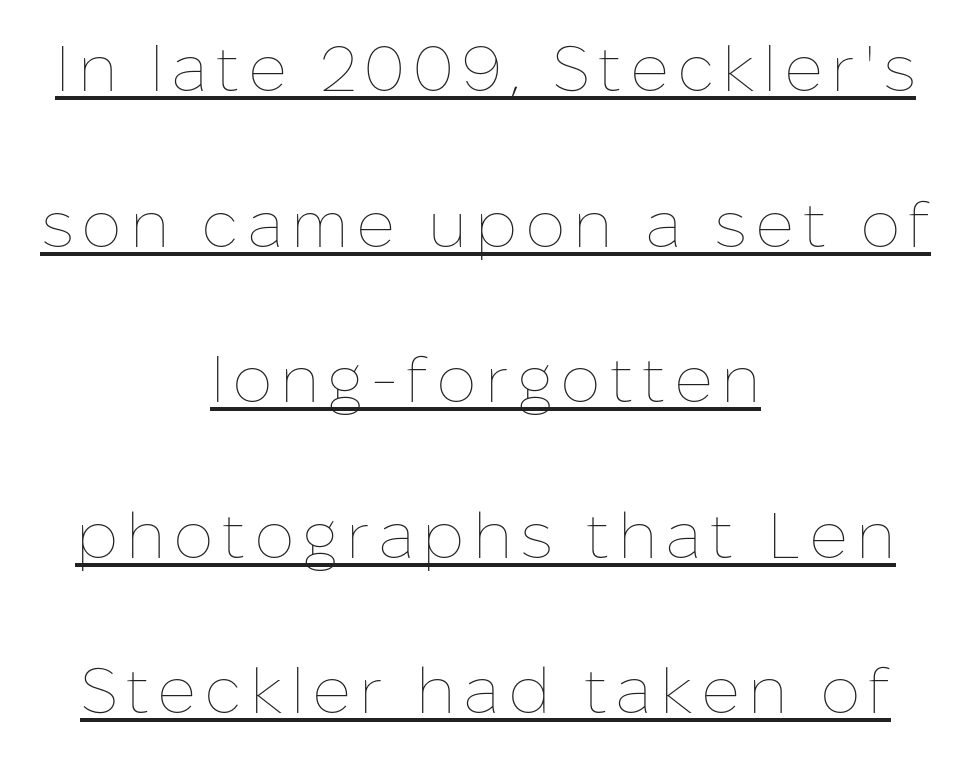
Successive baselines arrive slowly, with a big drop between each. The characters are drawn with everyday or finer stroke widths. The face used here is proportionally spaced, like ordinary book or web type. This rendering uses center alignment, leaving both contours irregular but symmetric. Every character sits straight up, as roman type does.
